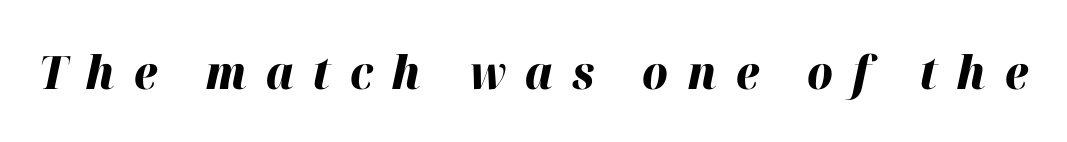
Typographic density is high because the face is bold. Each letter keeps its own natural width here, so spacing adapts to shape. Between one letter and the next there's a generous, obvious gap. The font's italic variant was chosen for this text. Anything drawn beneath the words? Only blank space.
